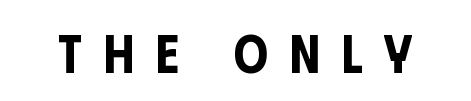
{"serif": "no", "italic": "no", "width": "condensed", "stroke_contrast": "low", "x_height": "large", "monospaced": "no", "underline": "no", "letter_spacing": "wide", "letter_spacing_em": 0.39, "glyph_px": 54}
